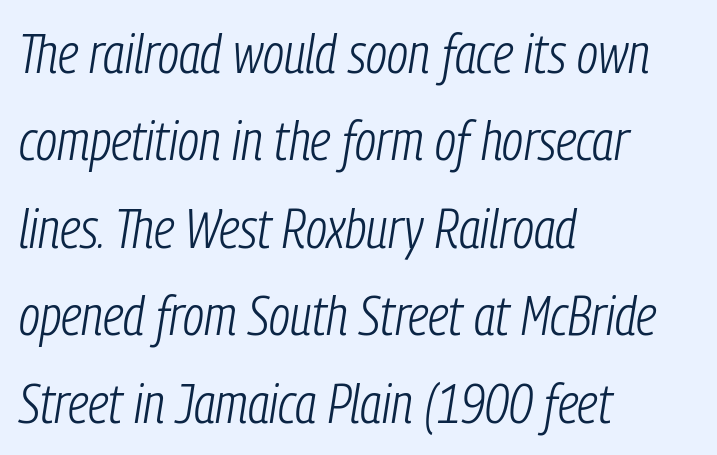
Q: Is the text bold? A: No.
Q: Is the text italic (slanted)? A: Yes, it leans right by about 9 degrees.
Q: Is the text underlined? A: No.
Q: How is the paragraph aligned? A: Left-aligned.
Q: Is the spacing between letters normal or unusually wide? A: Normal.
Q: Is the spacing between lines tight, normal or loose? A: Normal.
Q: Width (condensed, normal, or wide)? A: Condensed.
Q: Stroke contrast? A: Low.
Q: x-height? A: Medium.
Q: Monospaced? A: No.
